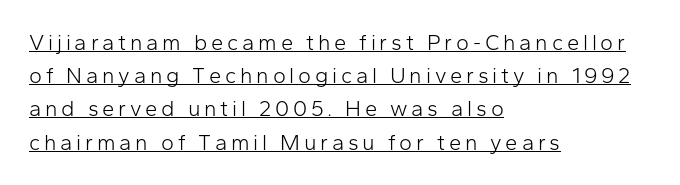
The image shows 22 px text type, upright; set left-aligned, normal line spacing (1.51x), underlined.
